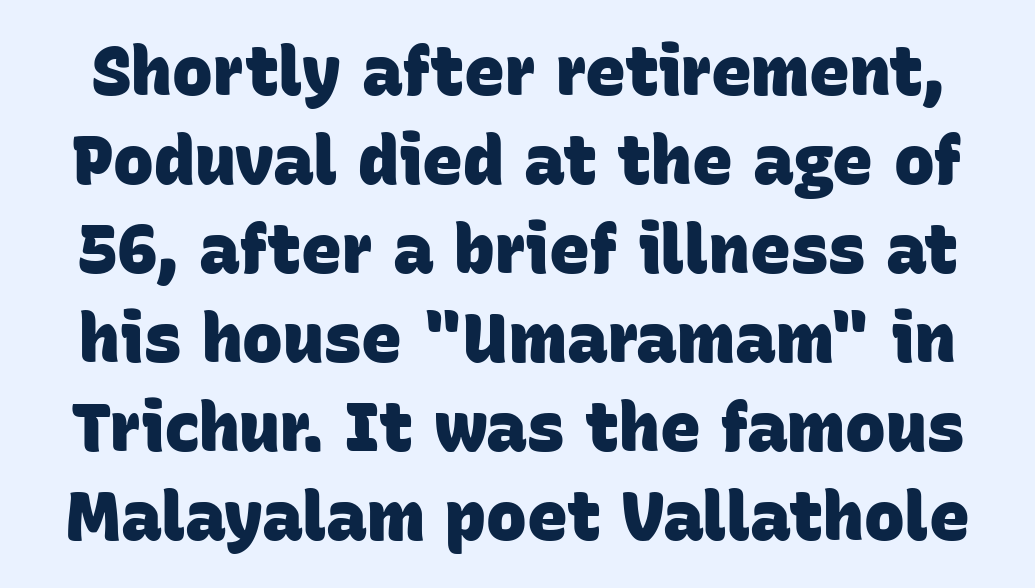
Q: Is the text bold? A: Yes.
Q: Is the typeface a serif or a sans-serif typeface? A: Sans-serif.
Q: Is the text underlined? A: No.
Q: Is the spacing between letters normal or unusually wide? A: Normal.
Q: Is the spacing between lines tight, normal or loose? A: Normal.
Q: Width (condensed, normal, or wide)? A: Normal.
Q: Stroke contrast? A: Low.
Q: x-height? A: Large.
Q: Monospaced? A: No.
